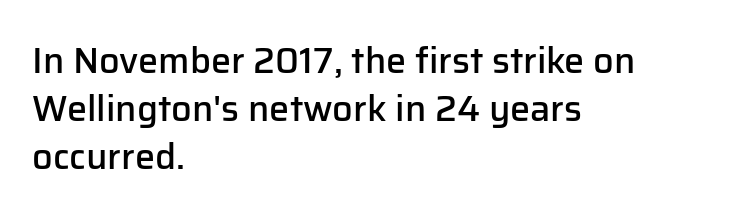
The lettering holds an erect, upright posture throughout. Each line starts at the same left margin while the right side varies. Look at the bottom of the vertical strokes: they stop flat, with no serifs. Words appear dense and cohesive because spacing is normal. Do the characters align in a grid? No, the font is proportional. Vertically, the passage feels balanced, rows spaced as you'd expect.
